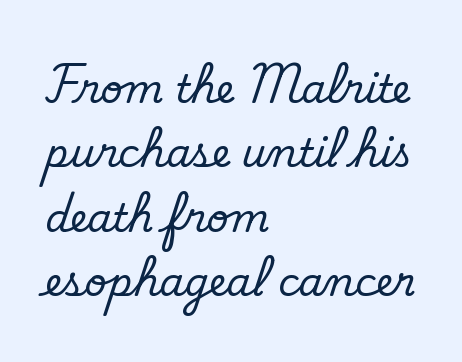
Q: Is the text bold? A: No.
Q: Is the typeface a serif or a sans-serif typeface? A: Sans-serif.
Q: Is the text underlined? A: No.
Q: How is the paragraph aligned? A: Left-aligned.
Q: Is the spacing between letters normal or unusually wide? A: Normal.
Q: Is the spacing between lines tight, normal or loose? A: Normal.
Q: Width (condensed, normal, or wide)? A: Normal.
Q: Stroke contrast? A: Low.
Q: x-height? A: Small.
Q: Monospaced? A: No.
